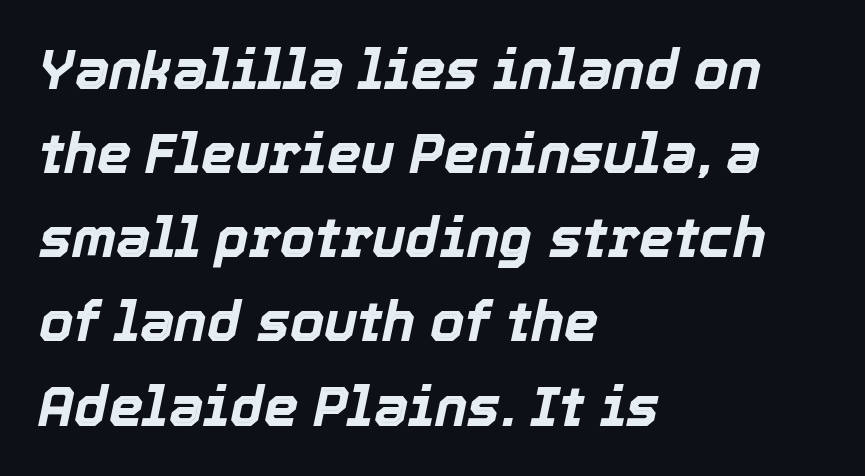
Q: Is the text bold? A: Yes.
Q: Is the text italic (slanted)? A: Yes, it leans right by about 12 degrees.
Q: Is the text underlined? A: No.
Q: How is the paragraph aligned? A: Left-aligned.
Q: Is the spacing between letters normal or unusually wide? A: Normal.
Q: Is the spacing between lines tight, normal or loose? A: Normal.
Q: Width (condensed, normal, or wide)? A: Normal.
Q: x-height? A: Medium.
Q: Monospaced? A: No.
